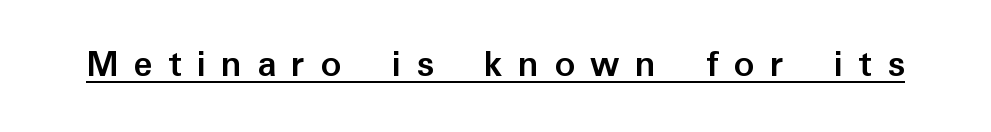
This sample carries an underscore along the baseline area. This rendering employs a face without finishing strokes, i.e., a sans-serif. Glyph-to-glyph distance is far greater than everyday printed text. The typesetting leans heavy: a genuine bold. The letters stand upright; this is a roman face.
